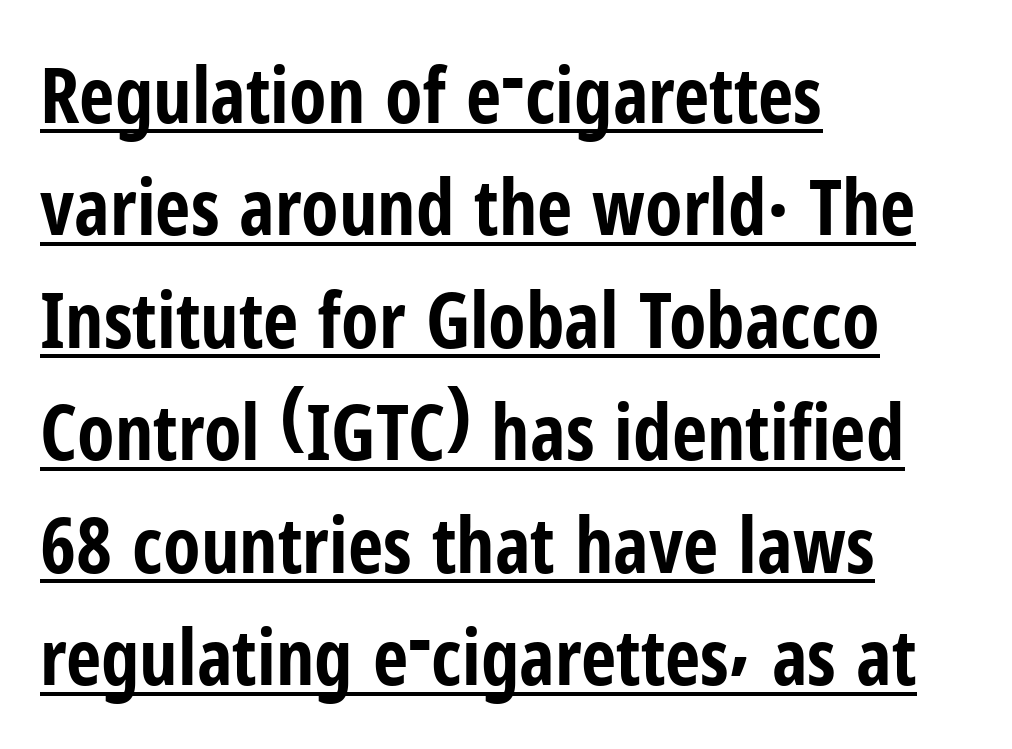
Q: Is the text bold? A: Yes.
Q: Is the text italic (slanted)? A: No, it is upright.
Q: Is the typeface a serif or a sans-serif typeface? A: Sans-serif.
Q: Is the text underlined? A: Yes.
Q: How is the paragraph aligned? A: Left-aligned.
Q: Is the spacing between letters normal or unusually wide? A: Normal.
Q: Is the spacing between lines tight, normal or loose? A: Normal.
Q: Width (condensed, normal, or wide)? A: Condensed.
Q: Stroke contrast? A: Low.
Q: x-height? A: Medium.
Q: Monospaced? A: No.
